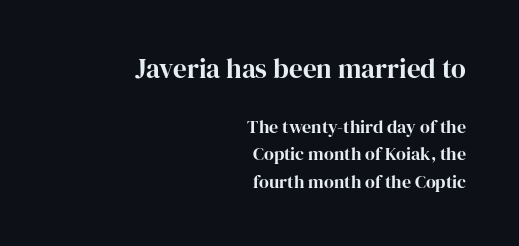
Descenders hang freely into open space. Character size in the leading block exceeds that of the trailing block. Does the lettering tilt? It doesn't — this is upright. The lines sit at an ordinary, default distance from one another. The tracking reads as untouched default to a designer's eye. Horizontally, the lines are justified to the trailing edge only.
